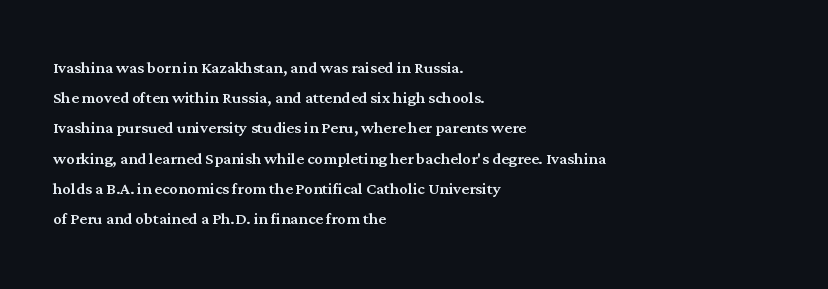
The image shows 21 px text type, upright; set left-aligned, normal line spacing (1.44x), normal letter spacing, not underlined.
